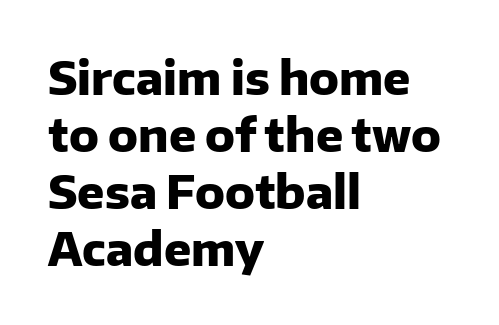
Here the glyphs are tracked normally, forming tight word shapes. Rendered with straight, roman letterforms. Letters rest on an invisible, unmarked baseline. Varying glyph widths throughout — classic text-font behaviour. Baseline-to-baseline distance is the conventional proportion of letter height.
